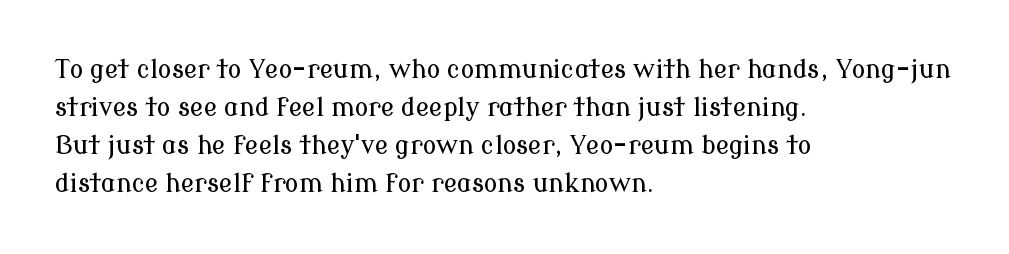
{"italic": "no", "underline": "no", "align": "left", "line_spacing": "normal", "line_spacing_ratio": 1.52, "letter_spacing": "normal", "letter_spacing_em": 0.0, "glyph_px": 25}
